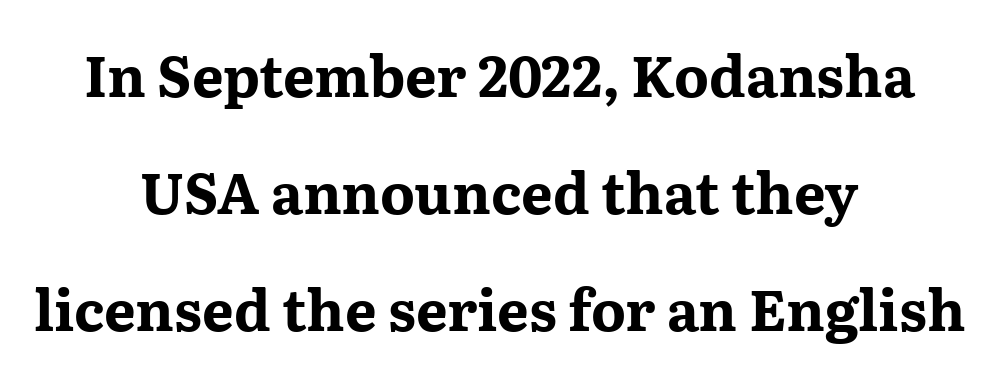
A centered setting, common on invitations and titles, is used for this passage. Yep, those are serifs on the letters. Characters follow at the spacing the type designer built in. Emphasis by weight is at full strength: bold.
